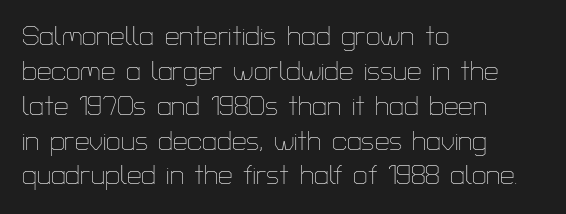
Q: Is the text bold? A: No.
Q: Is the text italic (slanted)? A: No, it is upright.
Q: Is the text underlined? A: No.
Q: How is the paragraph aligned? A: Left-aligned.
Q: Is the spacing between letters normal or unusually wide? A: Normal.
Q: Is the spacing between lines tight, normal or loose? A: Normal.
